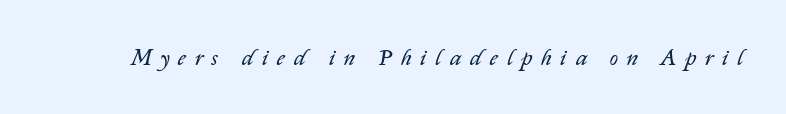
Caption: face not bold, strokes unweighted. Every character sits at an angle, as italics do. A typesetter would call this heavily tracked-out type. Just letters on the line, the space beneath them empty.
